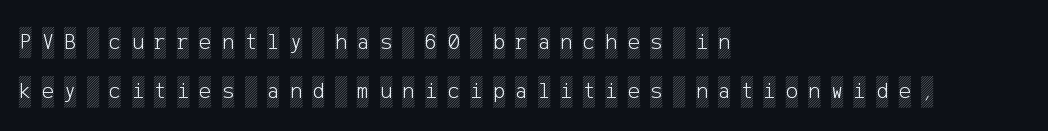
The image shows 23 px text type, upright; set left-aligned, loose line spacing (2.12x), unusually wide letter spacing (+0.45 em), not underlined.
